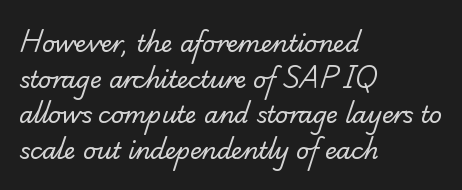
{"bold": "no", "underline": "no", "align": "left", "line_spacing": "normal", "line_spacing_ratio": 1.55, "letter_spacing": "normal", "letter_spacing_em": 0.0, "glyph_px": 23}
